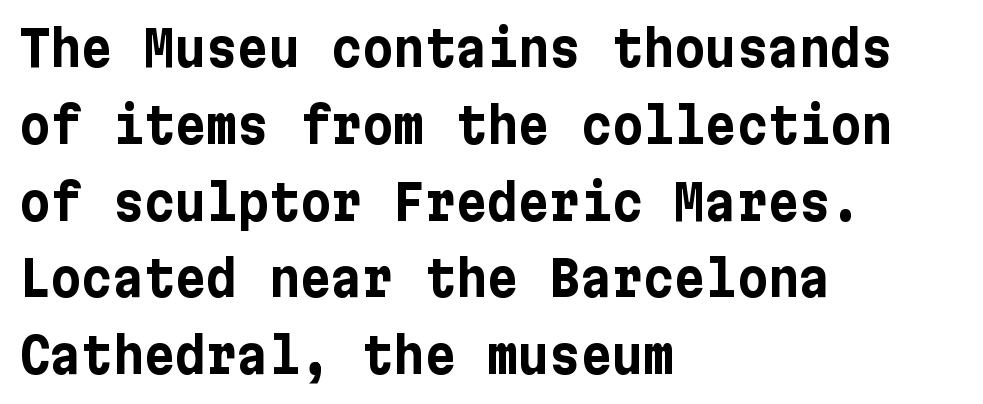
Q: Is the text bold? A: Yes.
Q: Is the text italic (slanted)? A: No, it is upright.
Q: Is the typeface a serif or a sans-serif typeface? A: Sans-serif.
Q: Is the text underlined? A: No.
Q: How is the paragraph aligned? A: Left-aligned.
Q: Is the spacing between letters normal or unusually wide? A: Normal.
Q: Is the spacing between lines tight, normal or loose? A: Normal.
Q: Width (condensed, normal, or wide)? A: Normal.
Q: Stroke contrast? A: Low.
Q: x-height? A: Medium.
